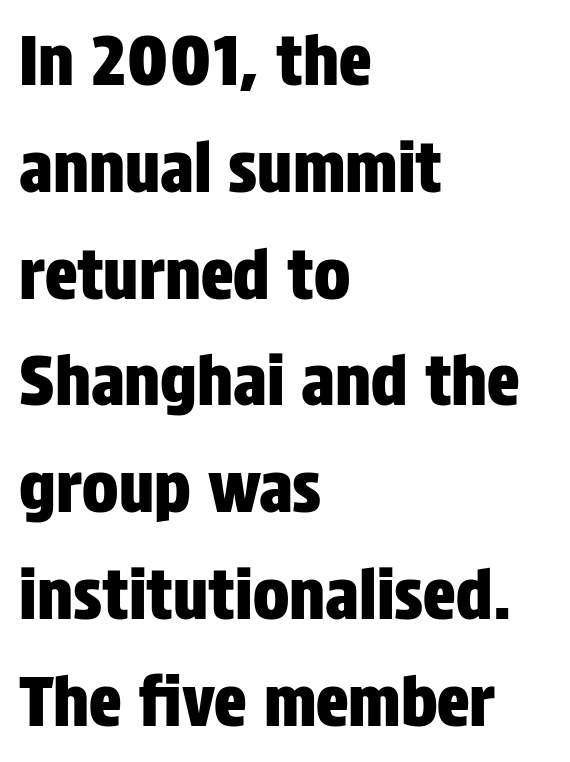
{"serif": "no", "italic": "no", "width": "condensed", "stroke_contrast": "low", "x_height": "large", "monospaced": "no", "underline": "no", "align": "left", "line_spacing": "normal", "line_spacing_ratio": 1.57, "letter_spacing": "normal", "letter_spacing_em": 0.0, "glyph_px": 68}
